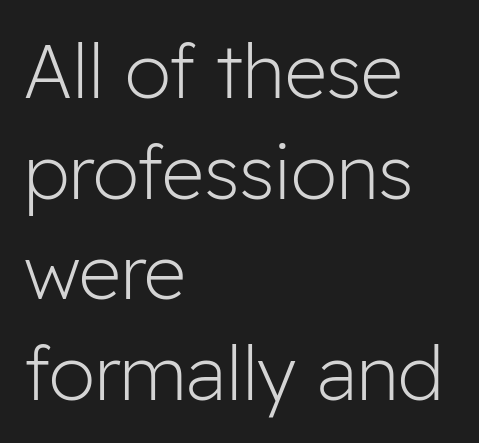
The image shows 74 px light sans-serif type, upright; set left-aligned, normal line spacing (1.36x), normal letter spacing, not underlined; low stroke contrast and a medium x-height.
